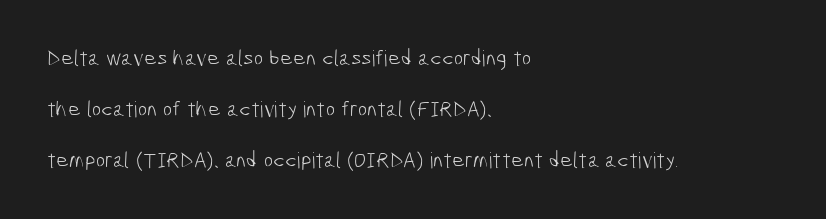
The image shows 22 px text type; set left-aligned, loose line spacing (2.31x), normal letter spacing, not underlined.
